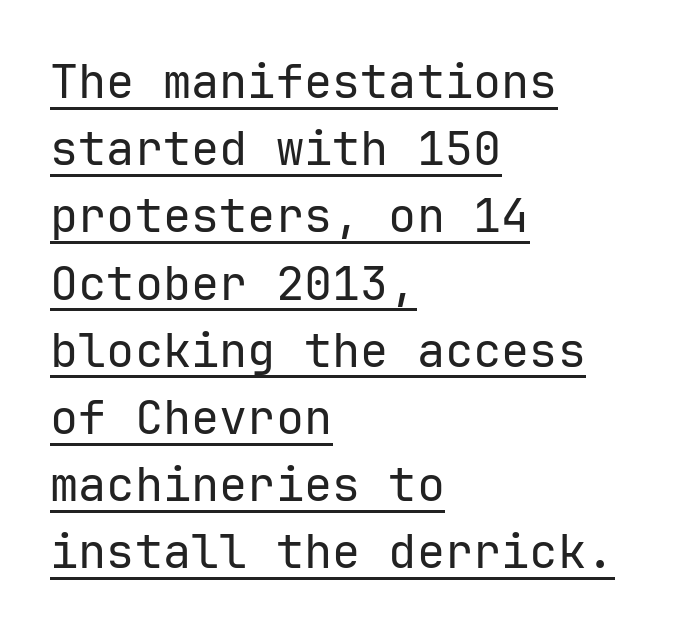
Q: Is the text bold? A: No.
Q: Is the text italic (slanted)? A: No, it is upright.
Q: Is the typeface a serif or a sans-serif typeface? A: Sans-serif.
Q: Is the text underlined? A: Yes.
Q: How is the paragraph aligned? A: Left-aligned.
Q: Is the spacing between letters normal or unusually wide? A: Normal.
Q: Is the spacing between lines tight, normal or loose? A: Normal.
Q: Width (condensed, normal, or wide)? A: Normal.
Q: Stroke contrast? A: Low.
Q: x-height? A: Medium.
Q: Monospaced? A: Yes.
